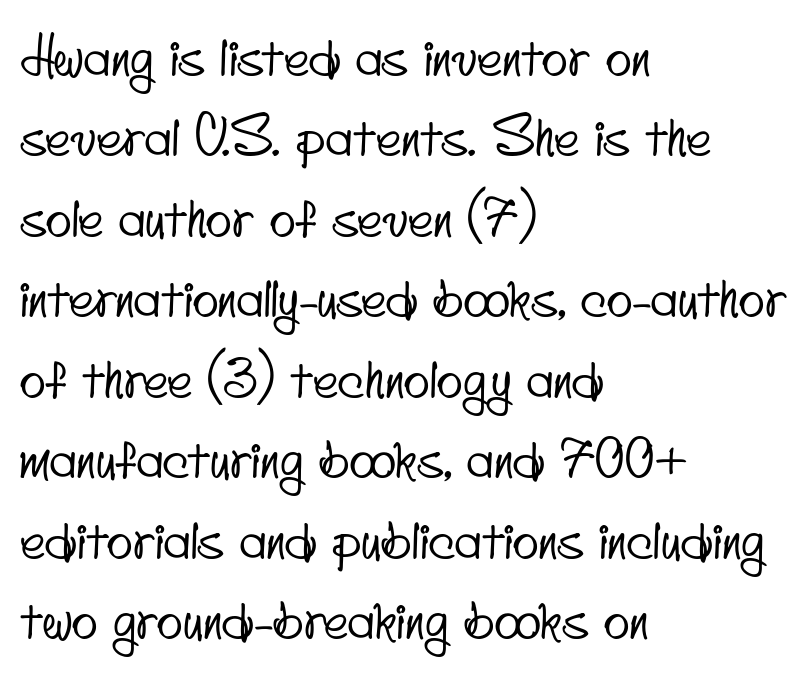
The image shows 54 px condensed sans-serif type; set left-aligned, normal line spacing (1.49x), normal letter spacing, not underlined; low stroke contrast and a small x-height.
